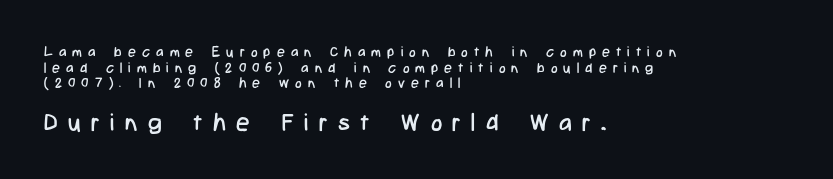
{"italic": "no", "bold": "no", "underline": "no", "align": "left", "line_spacing": "tight", "line_spacing_ratio": 1.11, "letter_spacing": "wide", "letter_spacing_em": 0.44, "larger_block": "second", "size_ratio": 1.71, "glyph_px": 24}
